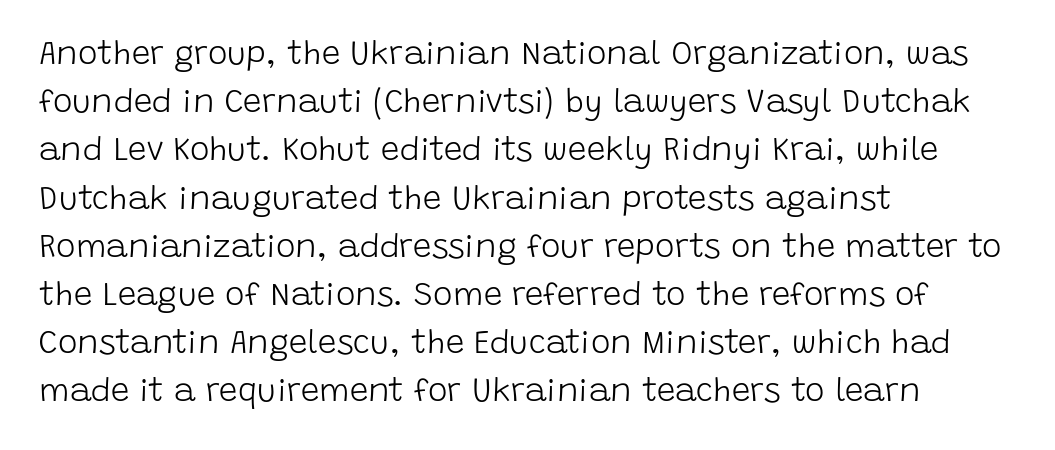
The lines in this sample share a left origin and differ only in where they stop. Notice how descenders clear the ascenders below comfortably — that's standard leading. No heavy texture on the line: the type isn't bold. The lettering stays uniformly vertical, giving the passage a roman look.
